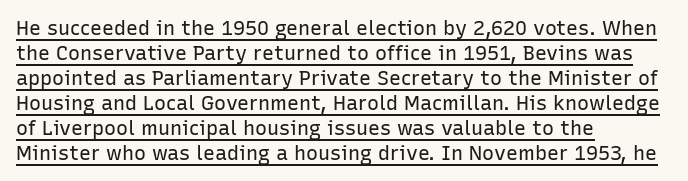
Q: Is the text bold? A: No.
Q: Is the text italic (slanted)? A: No, it is upright.
Q: Is the text underlined? A: Yes.
Q: How is the paragraph aligned? A: Left-aligned.
Q: Is the spacing between letters normal or unusually wide? A: Normal.
Q: Is the spacing between lines tight, normal or loose? A: Normal.
